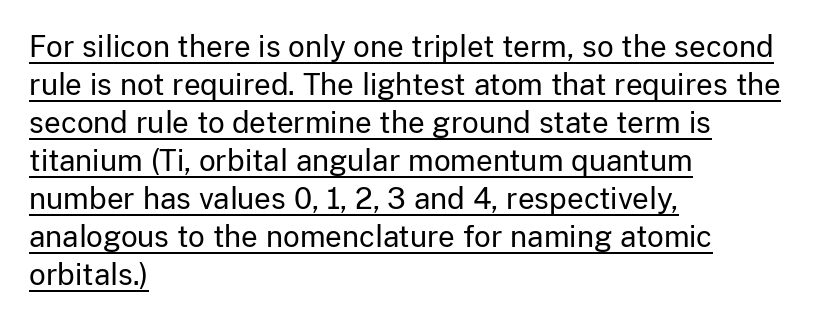
The image shows 29 px regular-weight sans-serif type, upright; set left-aligned, normal line spacing (1.31x), normal letter spacing, underlined; low stroke contrast and a medium x-height.
